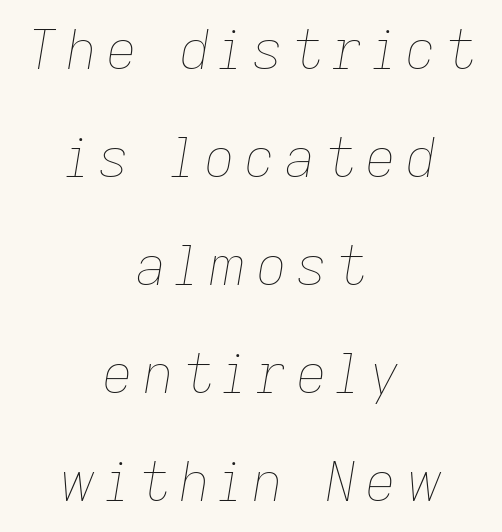
Q: Is the text bold? A: No.
Q: Is the text italic (slanted)? A: Yes, it leans right by about 9 degrees.
Q: Is the text underlined? A: No.
Q: How is the paragraph aligned? A: Centered.
Q: Is the spacing between lines tight, normal or loose? A: Loose.
Q: Width (condensed, normal, or wide)? A: Normal.
Q: Stroke contrast? A: Low.
Q: x-height? A: Medium.
Q: Monospaced? A: No.
